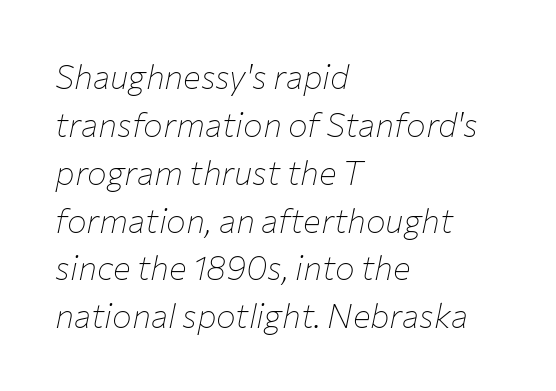
{"italic": "yes", "lean": "right", "slant_degrees": 12, "bold": "no", "weight": "thin", "width": "normal", "stroke_contrast": "low", "x_height": "medium", "monospaced": "no", "underline": "no", "align": "left", "line_spacing": "normal", "line_spacing_ratio": 1.45, "letter_spacing": "normal", "letter_spacing_em": 0.0, "glyph_px": 33}
